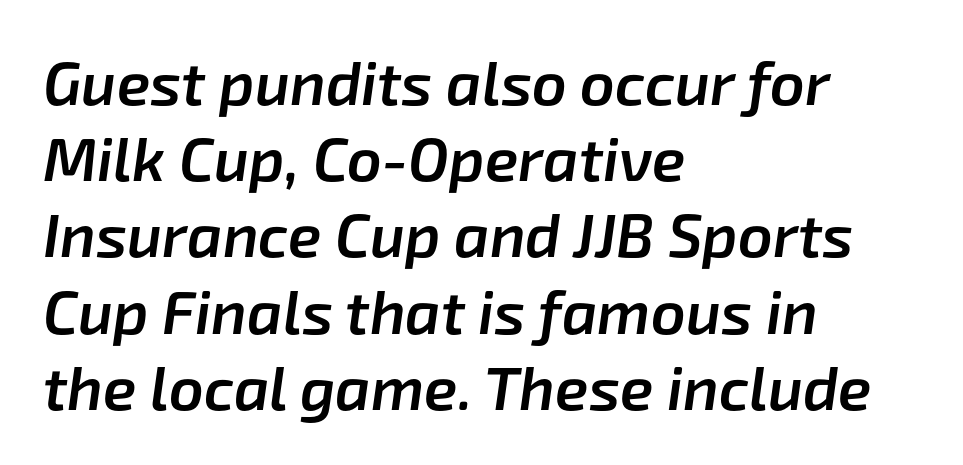
The image shows 61 px semibold type, italic (leaning right); set left-aligned, normal line spacing (1.25x), normal letter spacing, not underlined; low stroke contrast and a medium x-height.
